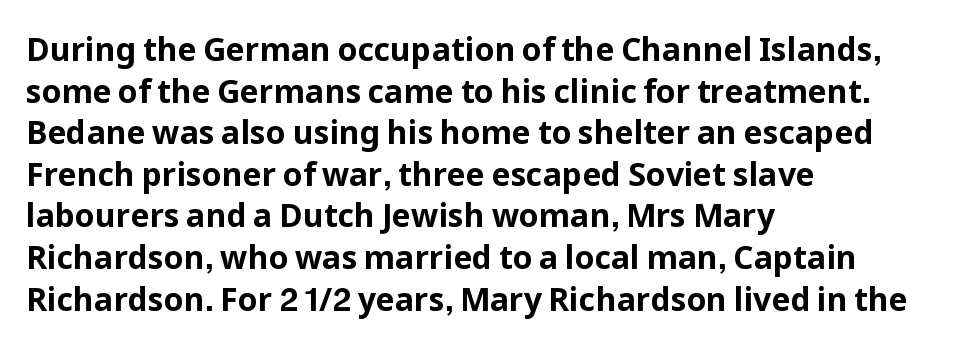
Vertically, the passage feels balanced, rows spaced as you'd expect. Layout note: lines flush left. The face used here is a sans, in the tradition of grotesques and geometrics. What stands out about the letter spacing? Nothing — it is the standard amount.
